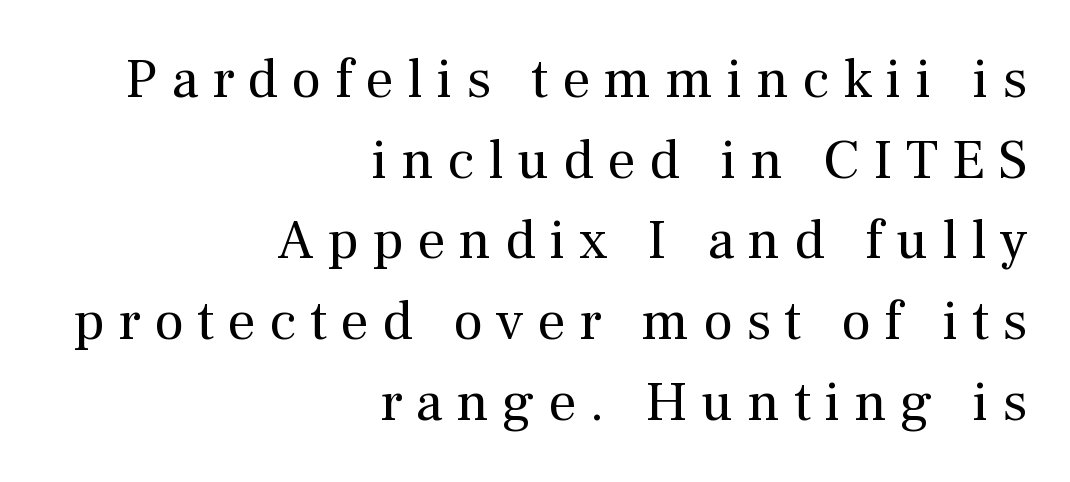
Q: Is the text bold? A: No.
Q: Is the text italic (slanted)? A: No, it is upright.
Q: Is the typeface a serif or a sans-serif typeface? A: Serif.
Q: Is the text underlined? A: No.
Q: How is the paragraph aligned? A: Right-aligned.
Q: Is the spacing between letters normal or unusually wide? A: Unusually wide.
Q: Is the spacing between lines tight, normal or loose? A: Normal.
Q: Width (condensed, normal, or wide)? A: Normal.
Q: Stroke contrast? A: Medium.
Q: x-height? A: Medium.
Q: Monospaced? A: No.
